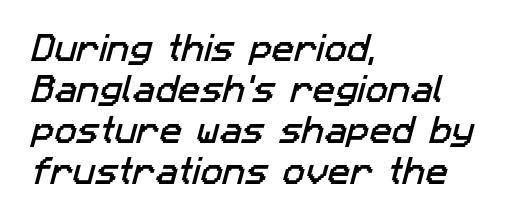
Q: Is the typeface a serif or a sans-serif typeface? A: Sans-serif.
Q: Is the text underlined? A: No.
Q: How is the paragraph aligned? A: Left-aligned.
Q: Is the spacing between letters normal or unusually wide? A: Normal.
Q: Is the spacing between lines tight, normal or loose? A: Normal.
Q: Width (condensed, normal, or wide)? A: Normal.
Q: Stroke contrast? A: Low.
Q: x-height? A: Medium.
Q: Monospaced? A: No.
